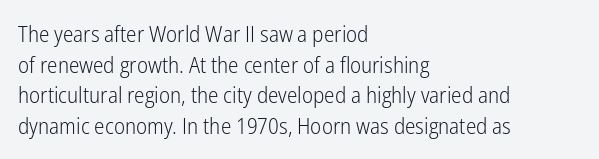
Q: Is the text bold? A: No.
Q: Is the text italic (slanted)? A: No, it is upright.
Q: Is the text underlined? A: No.
Q: How is the paragraph aligned? A: Left-aligned.
Q: Is the spacing between letters normal or unusually wide? A: Normal.
Q: Is the spacing between lines tight, normal or loose? A: Normal.
